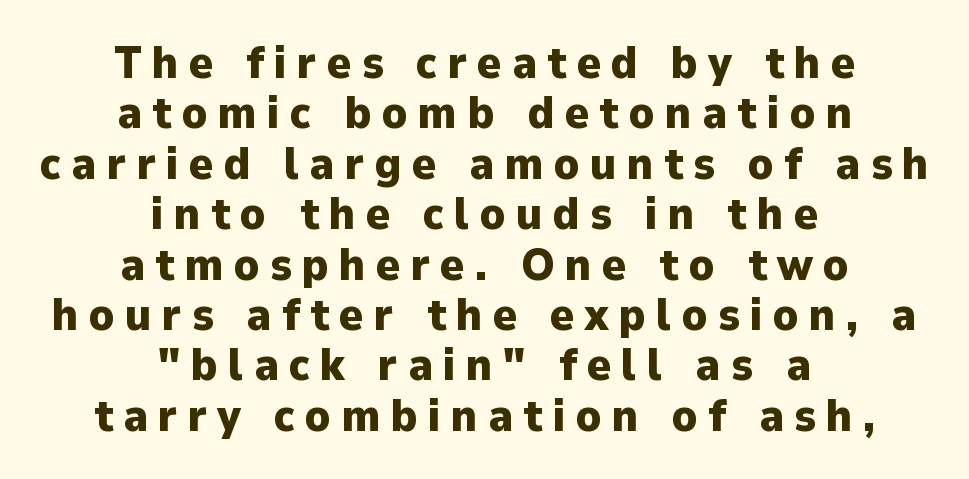
{"serif": "no", "italic": "no", "bold": "yes", "weight": "heavy", "width": "normal", "stroke_contrast": "low", "x_height": "medium", "monospaced": "no", "underline": "no", "align": "center", "line_spacing": "tight", "line_spacing_ratio": 1.12, "letter_spacing": "wide", "letter_spacing_em": 0.23, "glyph_px": 45}
